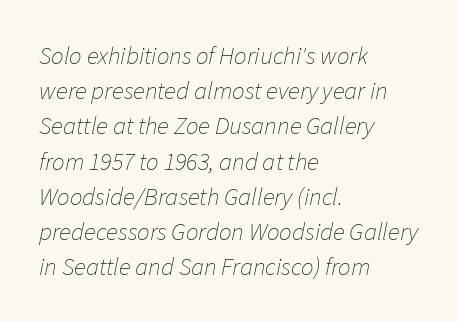
The image shows 25 px text type, italic (leaning right); set left-aligned, normal line spacing (1.41x), normal letter spacing, not underlined.
